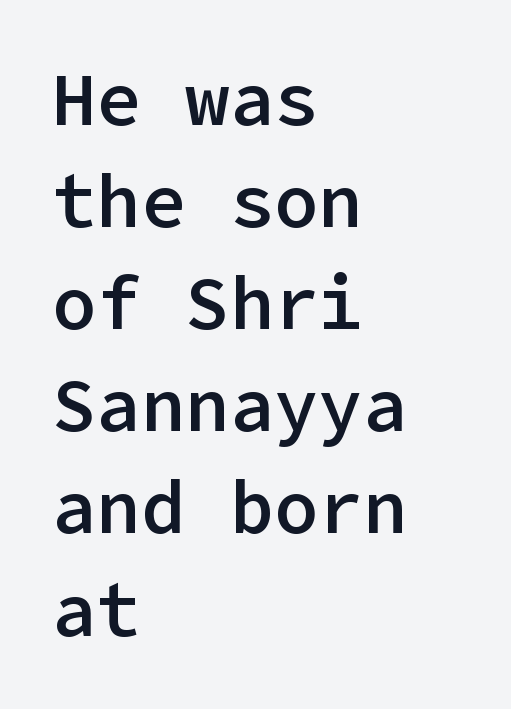
The image shows 74 px semibold sans-serif type, upright; set left-aligned, normal line spacing (1.38x), normal letter spacing, not underlined; low stroke contrast and a medium x-height.
